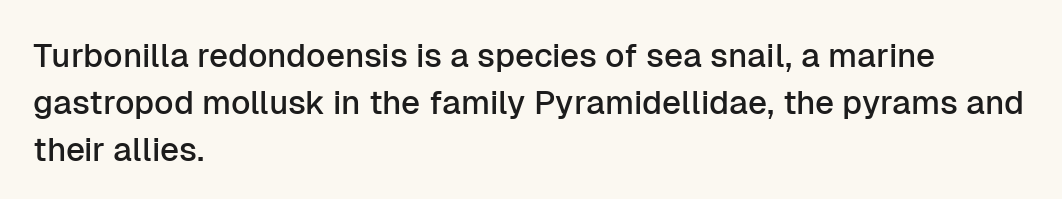
The image shows 33 px sans-serif type, upright; set left-aligned, normal line spacing (1.42x), normal letter spacing, not underlined; low stroke contrast and a medium x-height.
